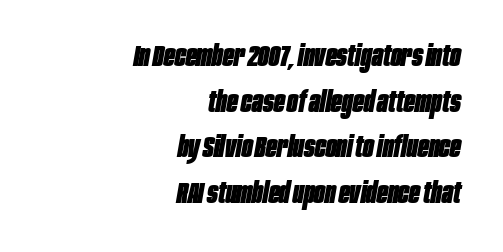
The vertical gap from one line to the next is medium. The paragraph shown leans on its right margin. You could call the tracking neutral — neither tight nor loose. Honestly, there is no underline to notice here at all. Posture: slanted. Strong, thick strokes mark this as bold type.
